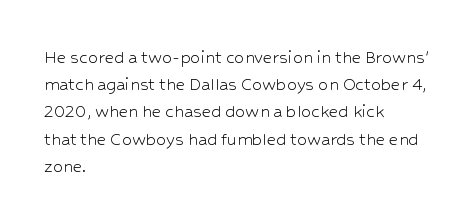
Q: Is the text bold? A: No.
Q: Is the text italic (slanted)? A: No, it is upright.
Q: Is the text underlined? A: No.
Q: How is the paragraph aligned? A: Left-aligned.
Q: Is the spacing between letters normal or unusually wide? A: Normal.
Q: Is the spacing between lines tight, normal or loose? A: Normal.
